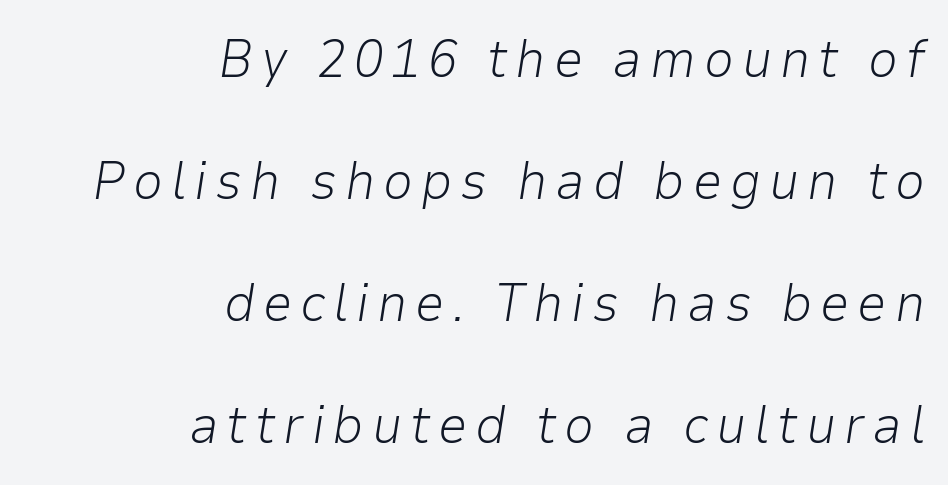
The rag falls on the left side of this text block. Unmarked baselines from the first word to the last. Regarding leading, the lines here are spaced well apart. Slant detected: the letters are inclined. The passage shown is not bold in any degree. Looks like regular typesetting: each glyph gets only the width it needs.
